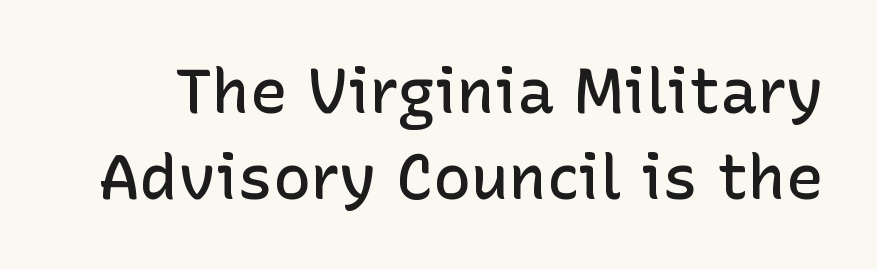
The image shows 63 px semibold sans-serif type, upright; set normal line spacing (1.37x), normal letter spacing, not underlined; low stroke contrast and a medium x-height.
